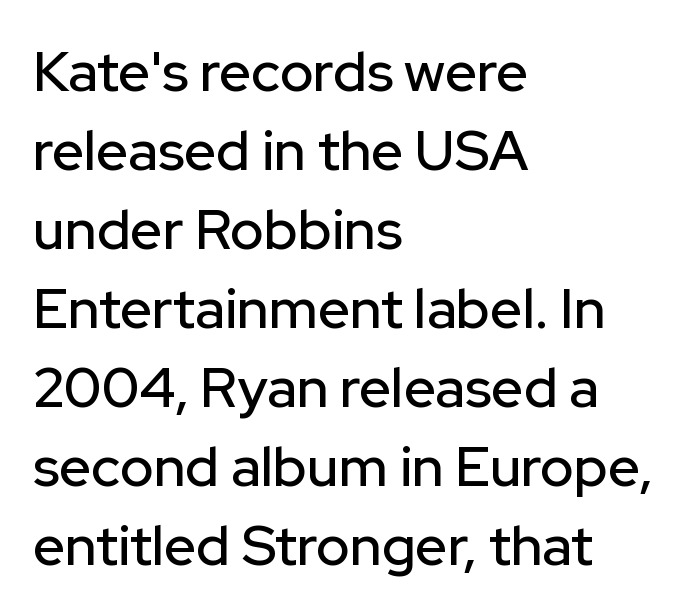
Q: Is the text italic (slanted)? A: No, it is upright.
Q: Is the typeface a serif or a sans-serif typeface? A: Sans-serif.
Q: Is the text underlined? A: No.
Q: How is the paragraph aligned? A: Left-aligned.
Q: Is the spacing between letters normal or unusually wide? A: Normal.
Q: Is the spacing between lines tight, normal or loose? A: Normal.
Q: Width (condensed, normal, or wide)? A: Normal.
Q: Stroke contrast? A: Low.
Q: x-height? A: Medium.
Q: Monospaced? A: No.
